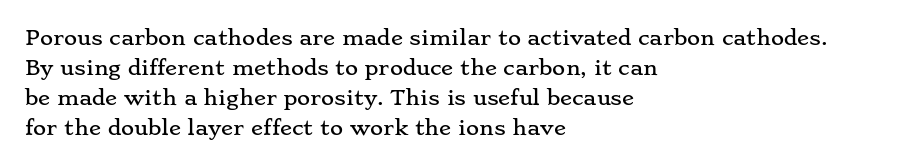
Q: Is the text italic (slanted)? A: No, it is upright.
Q: Is the text underlined? A: No.
Q: How is the paragraph aligned? A: Left-aligned.
Q: Is the spacing between letters normal or unusually wide? A: Normal.
Q: Is the spacing between lines tight, normal or loose? A: Normal.
